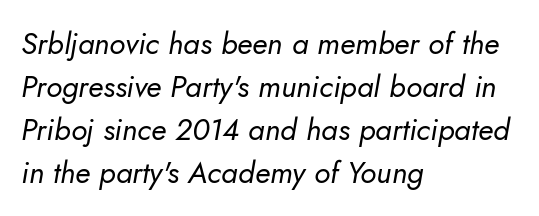
{"italic": "yes", "lean": "right", "slant_degrees": 10, "bold": "no", "weight": "regular", "width": "normal", "stroke_contrast": "low", "x_height": "small", "monospaced": "no", "underline": "no", "align": "left", "line_spacing": "normal", "line_spacing_ratio": 1.43, "letter_spacing": "normal", "letter_spacing_em": 0.0, "glyph_px": 30}
